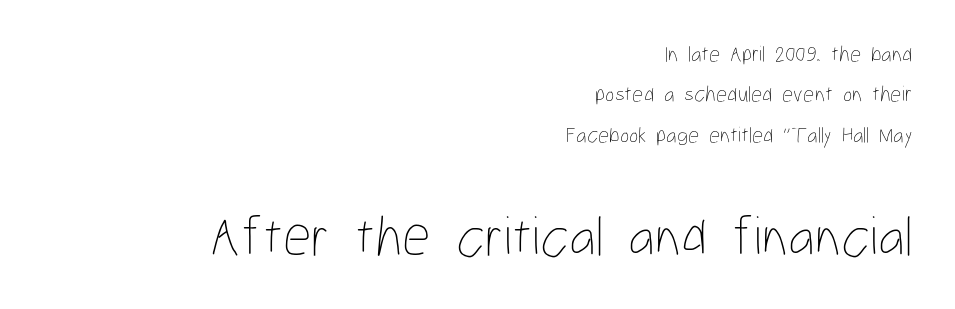
{"italic": "no", "bold": "no", "weight": "thin", "width": "condensed", "stroke_contrast": "low", "x_height": "medium", "monospaced": "no", "underline": "no", "align": "right", "line_spacing_ratio": 1.83, "letter_spacing": "normal", "letter_spacing_em": 0.0, "larger_block": "second", "size_ratio": 2.55, "glyph_px": 56}
